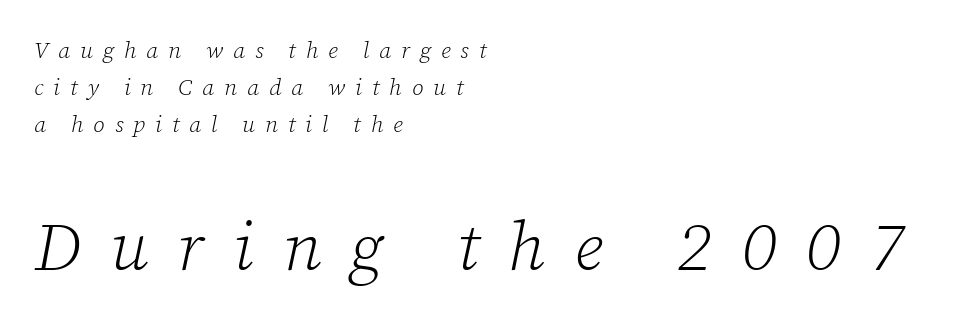
The image shows 68 px light serif type, italic (leaning right); set left-aligned, normal line spacing (1.6x), unusually wide letter spacing (+0.43 em), not underlined; the second (bottom) block is 2.96x larger; low stroke contrast and a medium x-height.
